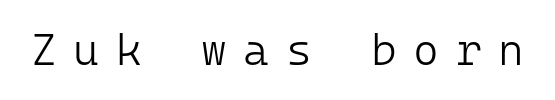
Unlike italic type, these characters show no tilt at all. Lines of text with bare space underneath. In terms of letterspacing, this is a distinctly airy, spread setting. No feet cap the strokes, marking this as sans-serif type. The rendering uses typewriter-style spacing with identical character cells.
